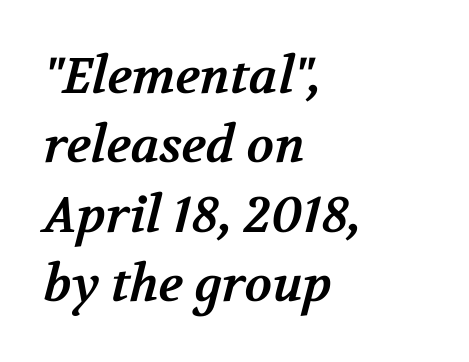
The image shows 50 px bold serif type; set left-aligned, normal line spacing (1.39x), normal letter spacing, not underlined; medium stroke contrast and a medium x-height.
